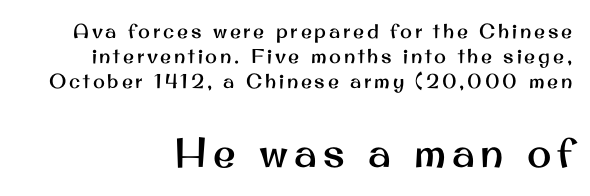
Line ends are locked; line starts wander. Proportional: the letters do not fall into vertical columns. These lines sit exactly where default settings would place them. Words float on clear page, feet unadorned. The later block is typeset at a bigger size than the earlier block.
